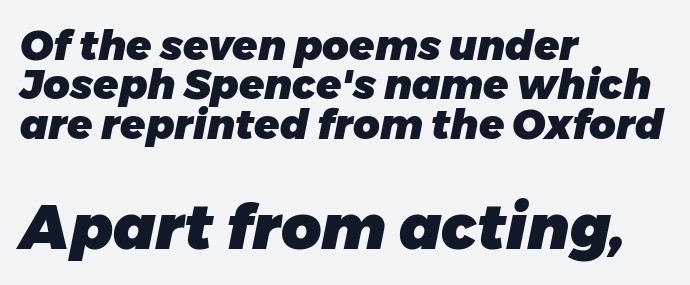
The specimen omits any rule beneath the text block's lines. Italic? Definitely — the glyphs are oblique. The compositor pushed each line to the left boundary. Typographic density is high because the face is bold.
